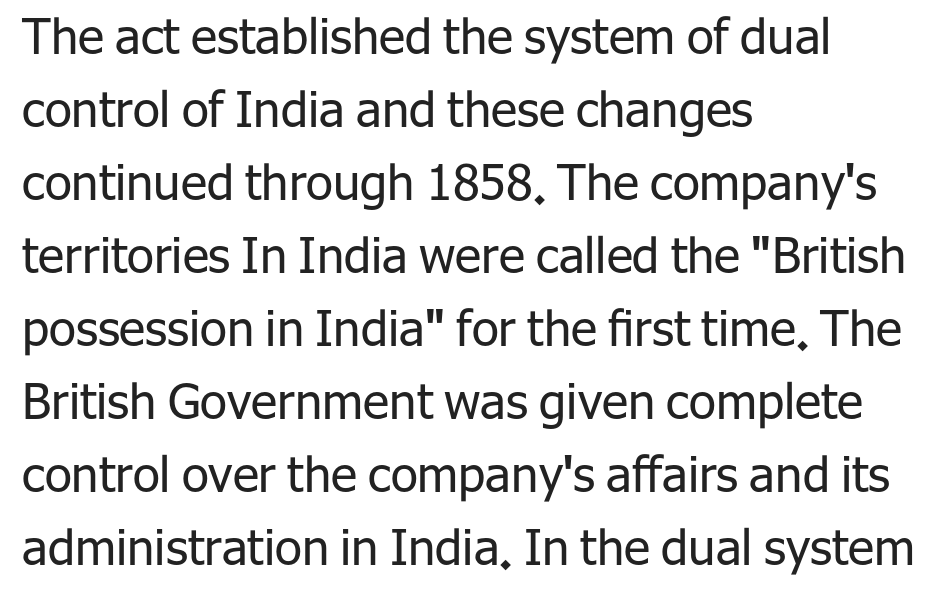
{"serif": "no", "italic": "no", "bold": "no", "weight": "regular", "width": "normal", "stroke_contrast": "low", "x_height": "medium", "monospaced": "no", "underline": "no", "align": "left", "line_spacing": "normal", "line_spacing_ratio": 1.49, "letter_spacing": "normal", "letter_spacing_em": 0.0, "glyph_px": 49}
